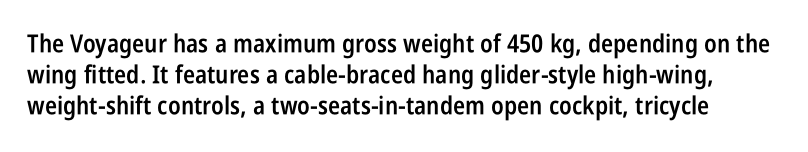
{"italic": "no", "bold": "semi", "underline": "no", "line_spacing": "normal", "line_spacing_ratio": 1.25, "letter_spacing": "normal", "letter_spacing_em": 0.0, "glyph_px": 25}
